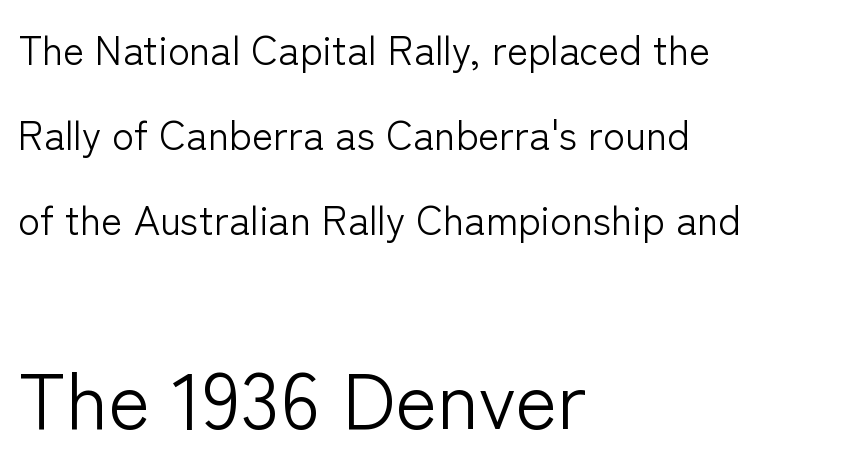
The image shows 80 px light sans-serif type, upright; set left-aligned, loose line spacing (2.12x), normal letter spacing, not underlined; the second (bottom) block is 2.0x larger; low stroke contrast and a medium x-height.
